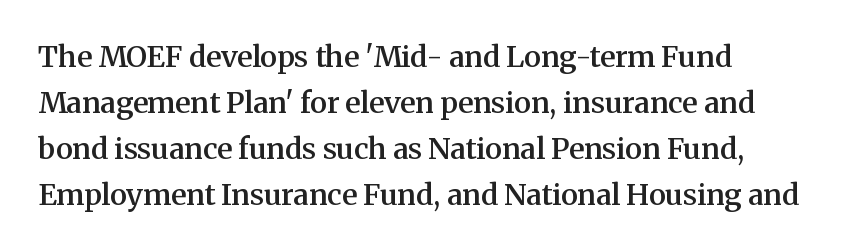
{"serif": "yes", "italic": "no", "bold": "semi", "weight": "semibold", "width": "normal", "stroke_contrast": "medium", "x_height": "medium", "monospaced": "no", "underline": "no", "align": "left", "line_spacing": "normal", "line_spacing_ratio": 1.59, "letter_spacing": "normal", "letter_spacing_em": 0.0, "glyph_px": 29}
